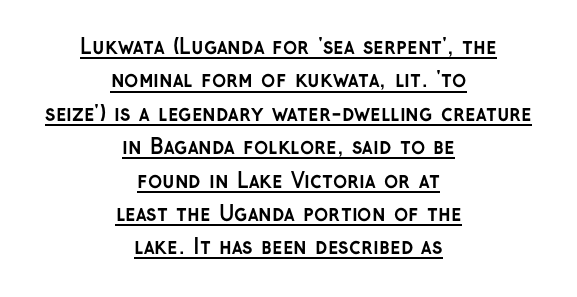
The image shows 21 px bold type, upright; set centered, normal line spacing (1.59x), normal letter spacing, underlined.
